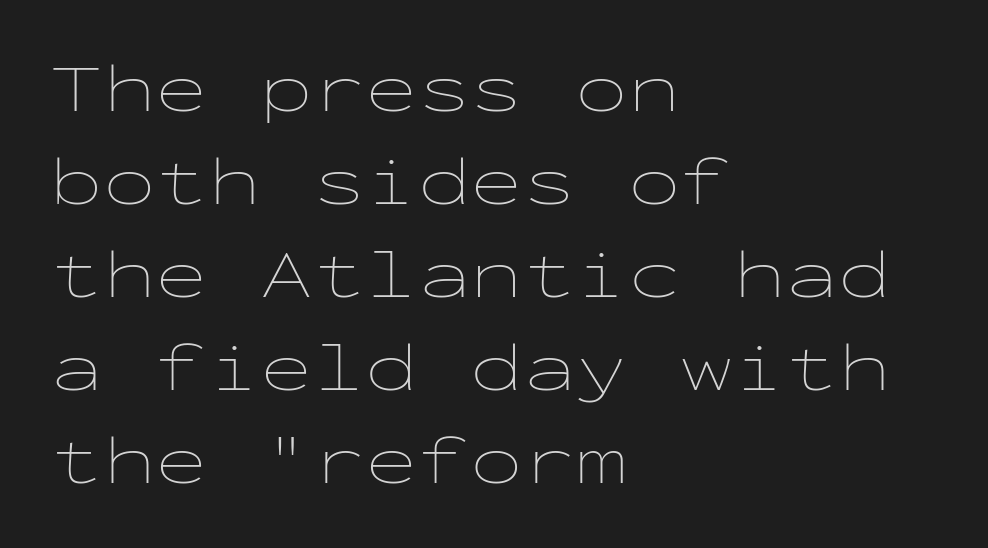
{"italic": "no", "bold": "no", "weight": "thin", "width": "wide", "stroke_contrast": "low", "x_height": "medium", "monospaced": "yes", "underline": "no", "align": "left", "line_spacing": "normal", "line_spacing_ratio": 1.33, "letter_spacing": "normal", "letter_spacing_em": 0.0, "glyph_px": 70}
